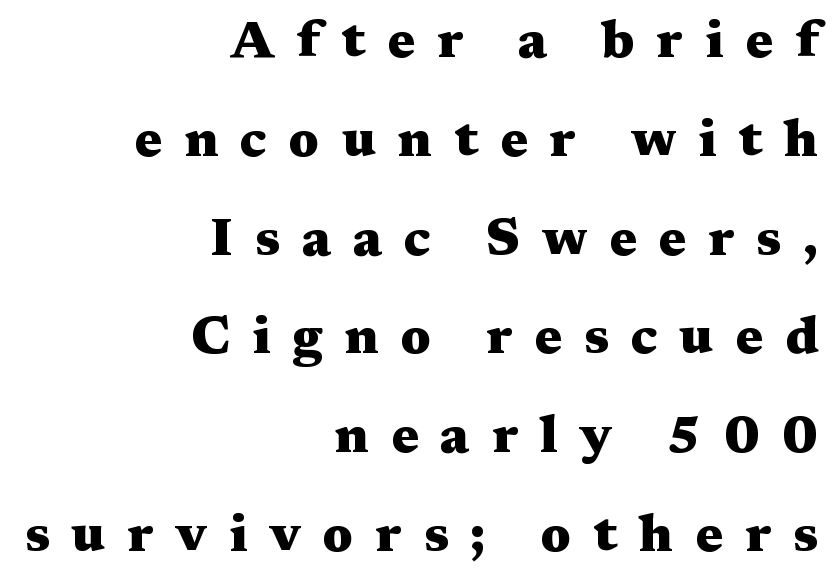
Q: Is the text bold? A: Yes.
Q: Is the text italic (slanted)? A: No, it is upright.
Q: Is the typeface a serif or a sans-serif typeface? A: Serif.
Q: Is the text underlined? A: No.
Q: How is the paragraph aligned? A: Right-aligned.
Q: Is the spacing between letters normal or unusually wide? A: Unusually wide.
Q: Is the spacing between lines tight, normal or loose? A: Loose.
Q: Width (condensed, normal, or wide)? A: Wide.
Q: Stroke contrast? A: Medium.
Q: x-height? A: Medium.
Q: Monospaced? A: No.
